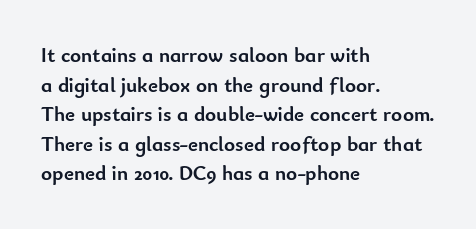
Q: Is the text bold? A: Yes.
Q: Is the text italic (slanted)? A: No, it is upright.
Q: Is the text underlined? A: No.
Q: How is the paragraph aligned? A: Left-aligned.
Q: Is the spacing between letters normal or unusually wide? A: Normal.
Q: Is the spacing between lines tight, normal or loose? A: Normal.
